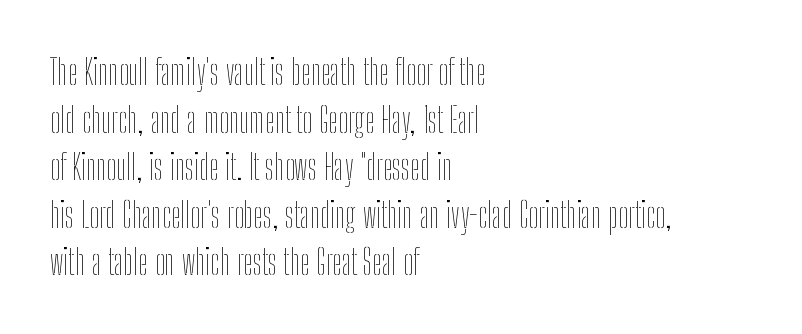
Q: Is the text bold? A: No.
Q: Is the text italic (slanted)? A: No, it is upright.
Q: Is the text underlined? A: No.
Q: How is the paragraph aligned? A: Left-aligned.
Q: Is the spacing between letters normal or unusually wide? A: Normal.
Q: Is the spacing between lines tight, normal or loose? A: Normal.
Q: Width (condensed, normal, or wide)? A: Condensed.
Q: Stroke contrast? A: Low.
Q: x-height? A: Medium.
Q: Monospaced? A: No.
